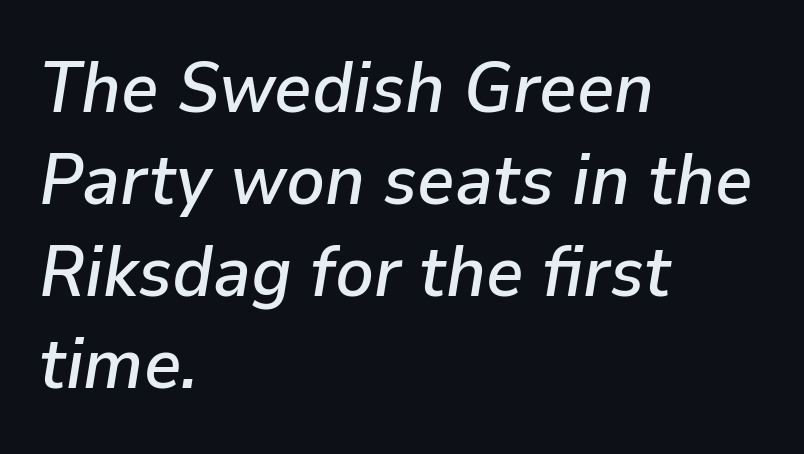
The specimen omits any rule beneath the text block's lines. Students, observe: this is what conventionally led text looks like. Varying glyph widths throughout — classic text-font behaviour. The passage shown has conventional tracking throughout.
